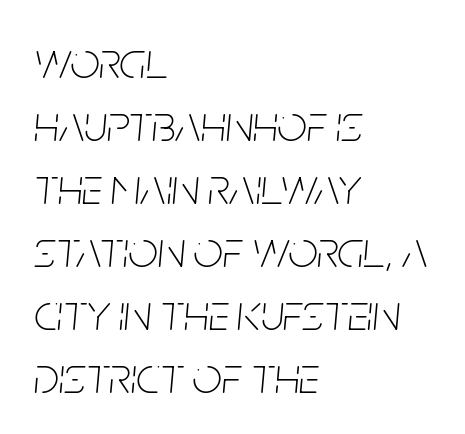
The image shows 52 px thin, condensed type, italic (leaning right); set left-aligned, line spacing 1.21x, normal letter spacing, not underlined; low stroke contrast and a large x-height.
